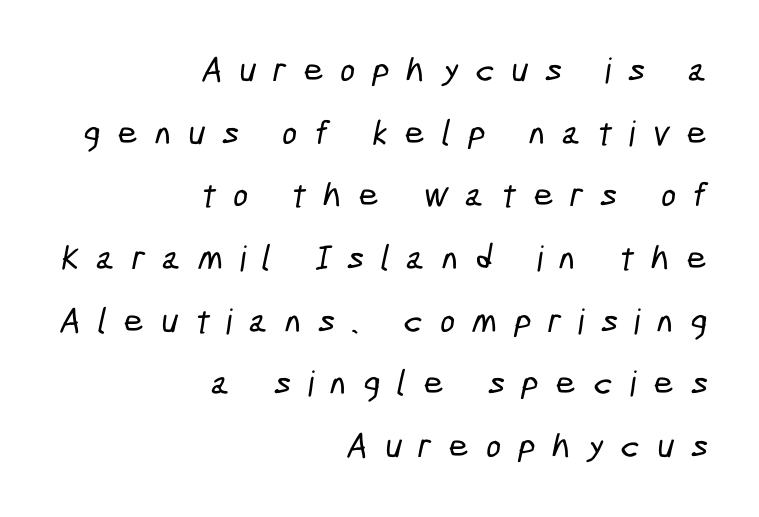
Q: Is the typeface a serif or a sans-serif typeface? A: Sans-serif.
Q: Is the text underlined? A: No.
Q: How is the paragraph aligned? A: Right-aligned.
Q: Is the spacing between letters normal or unusually wide? A: Unusually wide.
Q: Width (condensed, normal, or wide)? A: Condensed.
Q: Stroke contrast? A: Low.
Q: x-height? A: Medium.
Q: Monospaced? A: No.
